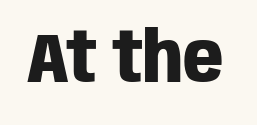
Q: Is the text bold? A: Yes.
Q: Is the text italic (slanted)? A: No, it is upright.
Q: Is the typeface a serif or a sans-serif typeface? A: Sans-serif.
Q: Is the text underlined? A: No.
Q: Is the spacing between letters normal or unusually wide? A: Normal.
Q: Width (condensed, normal, or wide)? A: Condensed.
Q: Stroke contrast? A: Low.
Q: x-height? A: Large.
Q: Monospaced? A: No.
